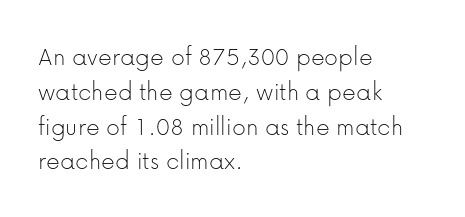
{"italic": "no", "bold": "no", "underline": "no", "align": "left", "line_spacing": "normal", "line_spacing_ratio": 1.29, "letter_spacing": "normal", "letter_spacing_em": 0.0, "glyph_px": 27}
